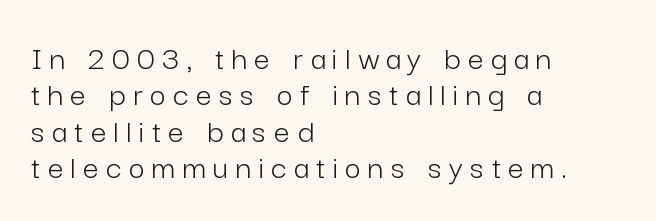
Think of a printed novel: that variable character pitch is what you see here. Weight class: somewhere from thin through regular. The typography opts for an upright posture over an oblique one. Is this a sans? Yes — the strokes have no serifs. The ragged edge is on the right, which tells us the setting is flush left.
